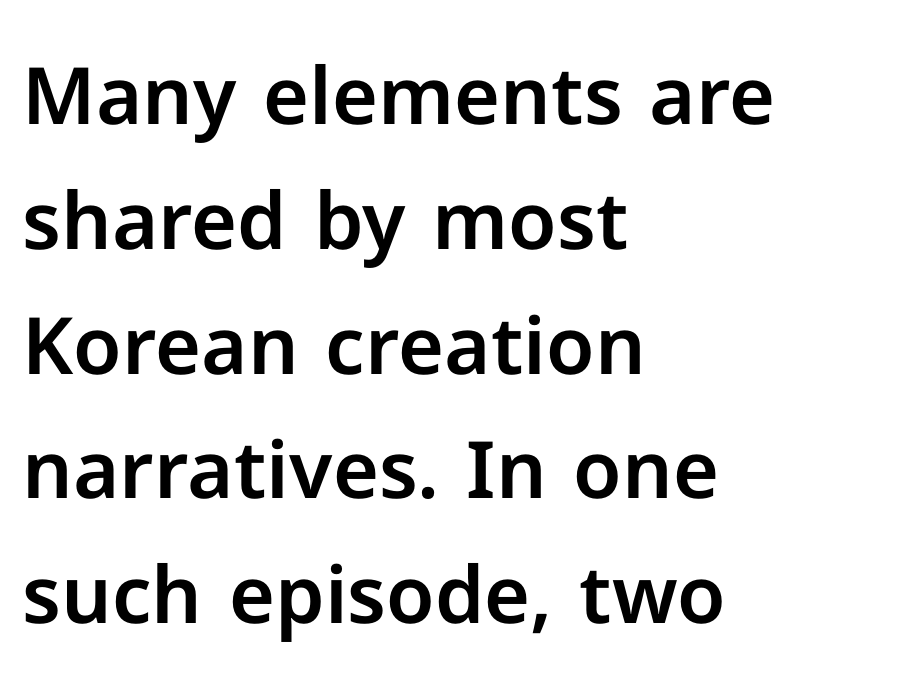
{"serif": "no", "italic": "no", "width": "normal", "stroke_contrast": "low", "x_height": "medium", "monospaced": "no", "underline": "no", "align": "left", "line_spacing": "normal", "line_spacing_ratio": 1.58, "letter_spacing": "normal", "letter_spacing_em": 0.0, "glyph_px": 79}
